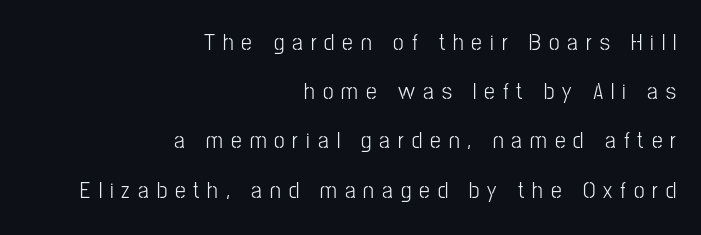
No italicization has been applied; the sample stays upright. Visually the block forms a straight wall on the right and a jagged coastline on the left. Short note: letters widely spaced. Clear beneath every line of the passage. The line-height multiplier appears high, well above default.
